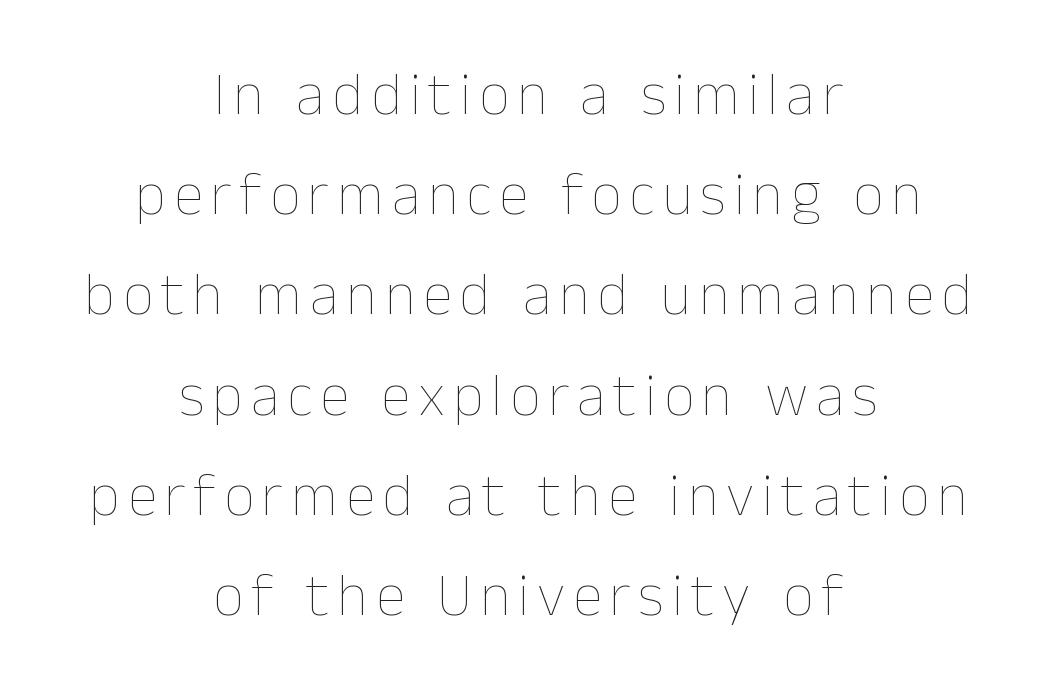
Q: Is the text bold? A: No.
Q: Is the text italic (slanted)? A: No, it is upright.
Q: Is the text underlined? A: No.
Q: How is the paragraph aligned? A: Centered.
Q: Is the spacing between lines tight, normal or loose? A: Normal.
Q: Width (condensed, normal, or wide)? A: Normal.
Q: Stroke contrast? A: Low.
Q: x-height? A: Medium.
Q: Monospaced? A: No.
